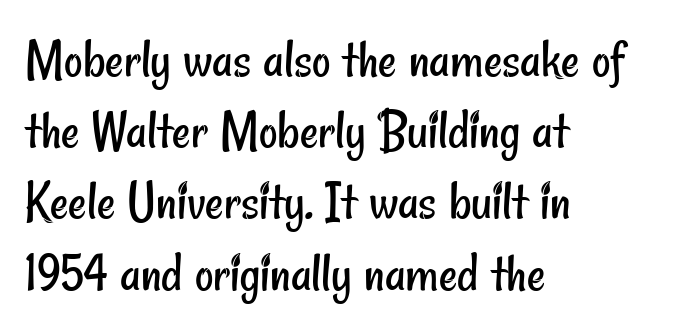
Are there feet on the stems? There aren't — it's a sans. The strokes carry an ordinary text weight at most. Is this a fixed-width face? No — the glyphs have proportional, varying widths. Leading matches the norm, producing a regular column.
